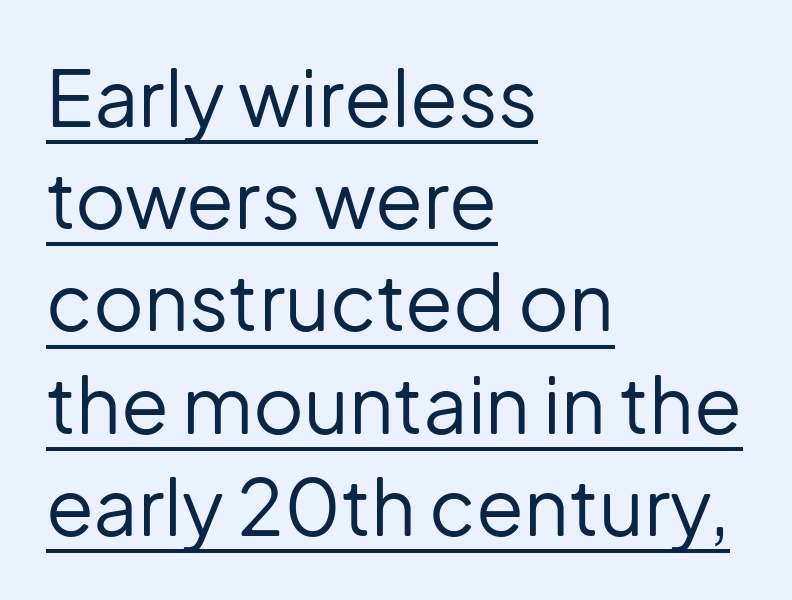
What's the leading like? Ordinary, nothing unusual. No extra tracking has been applied to these lines. To sum up the face: it is a sans, with no serifs. Think standard paragraph weight, or any step lighter than that. The letters stand straight up with perfectly vertical stems.
